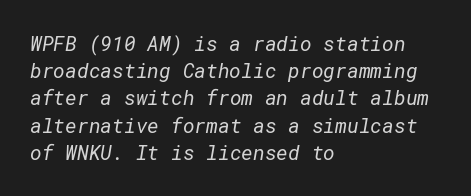
{"bold": "no", "underline": "no", "align": "left", "line_spacing": "normal", "line_spacing_ratio": 1.36, "letter_spacing": "normal", "letter_spacing_em": 0.0, "glyph_px": 20}
